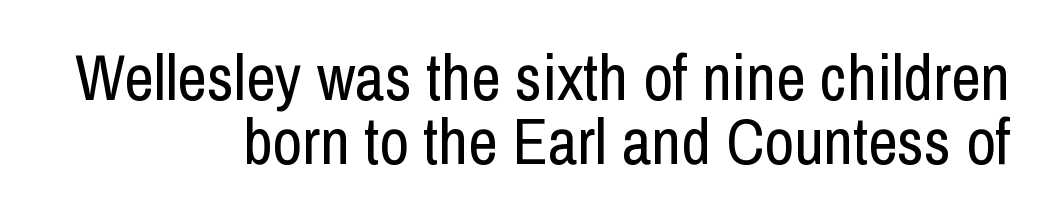
Q: Is the text bold? A: No.
Q: Is the text italic (slanted)? A: No, it is upright.
Q: Is the typeface a serif or a sans-serif typeface? A: Sans-serif.
Q: Is the text underlined? A: No.
Q: How is the paragraph aligned? A: Right-aligned.
Q: Is the spacing between letters normal or unusually wide? A: Normal.
Q: Is the spacing between lines tight, normal or loose? A: Tight.
Q: Width (condensed, normal, or wide)? A: Condensed.
Q: Stroke contrast? A: Low.
Q: x-height? A: Medium.
Q: Monospaced? A: No.
